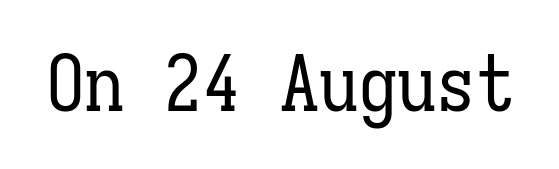
The image shows 78 px regular-weight, condensed type, upright, monospaced; set normal letter spacing, not underlined; low stroke contrast and a medium x-height.
